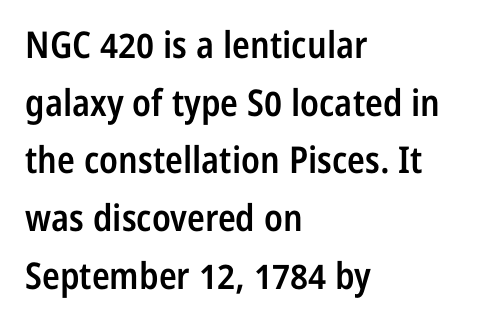
{"serif": "no", "italic": "no", "bold": "semi", "weight": "semibold", "width": "condensed", "stroke_contrast": "low", "x_height": "medium", "monospaced": "no", "underline": "no", "align": "left", "line_spacing": "normal", "line_spacing_ratio": 1.56, "letter_spacing": "normal", "letter_spacing_em": 0.0, "glyph_px": 37}
